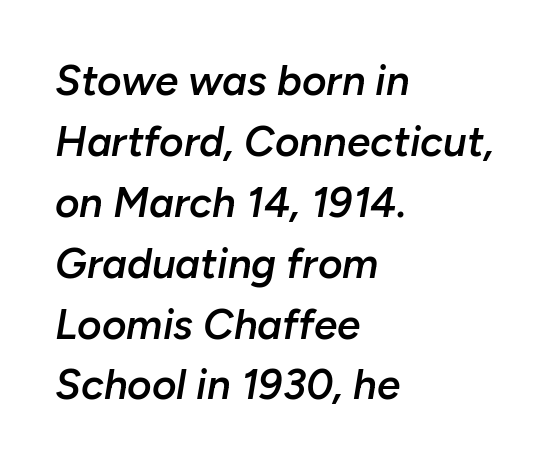
The passage shown is not underscored anywhere. Vertically, the passage feels balanced, rows spaced as you'd expect. You can tell it's italic because the verticals aren't actually vertical. The passage shown is typed in a proportional face where columns would drift. The tracking reads as untouched default to a designer's eye.
